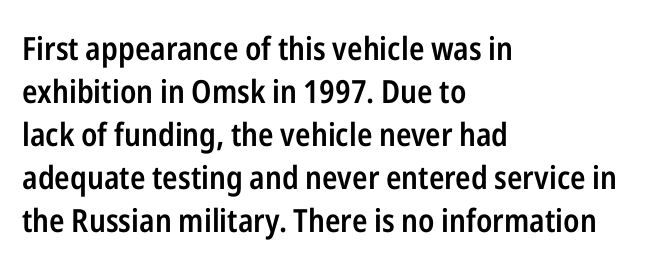
{"serif": "no", "italic": "no", "bold": "semi", "weight": "semibold", "width": "condensed", "stroke_contrast": "low", "x_height": "medium", "monospaced": "no", "underline": "no", "align": "left", "line_spacing": "normal", "line_spacing_ratio": 1.34, "letter_spacing": "normal", "letter_spacing_em": 0.0, "glyph_px": 32}
